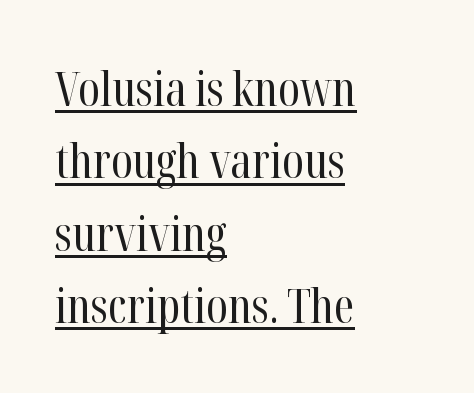
{"serif": "yes", "italic": "no", "bold": "no", "weight": "regular", "width": "condensed", "stroke_contrast": "high", "x_height": "medium", "monospaced": "no", "underline": "yes", "align": "left", "line_spacing": "normal", "line_spacing_ratio": 1.54, "letter_spacing": "normal", "letter_spacing_em": 0.0, "glyph_px": 47}
